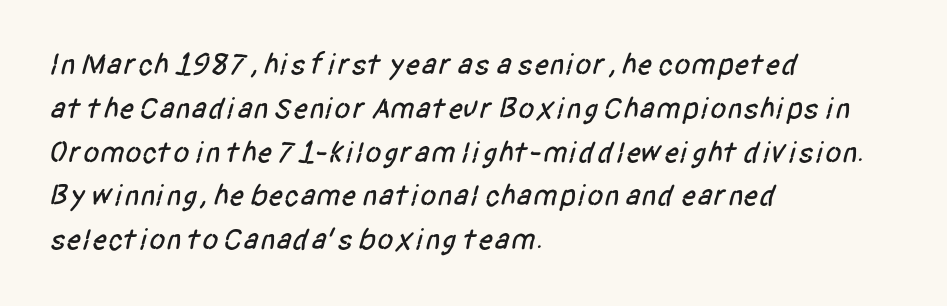
Q: Is the typeface a serif or a sans-serif typeface? A: Sans-serif.
Q: Is the text underlined? A: No.
Q: How is the paragraph aligned? A: Left-aligned.
Q: Is the spacing between letters normal or unusually wide? A: Normal.
Q: Is the spacing between lines tight, normal or loose? A: Normal.
Q: Width (condensed, normal, or wide)? A: Condensed.
Q: Stroke contrast? A: Low.
Q: x-height? A: Large.
Q: Monospaced? A: No.
